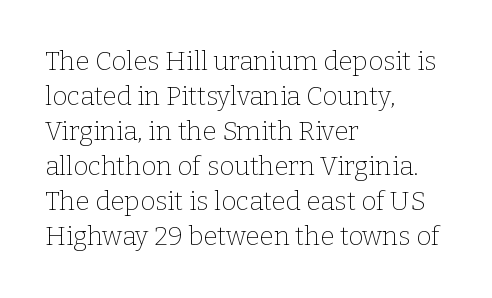
How are the letters spaced? Ordinarily, with no added tracking. Has an underline been added? It has not. Honestly, the row spacing looks completely unremarkable. The font is comparable to plain body text, perhaps lighter. Visually the block forms a straight wall on the left and a jagged coastline on the right.
